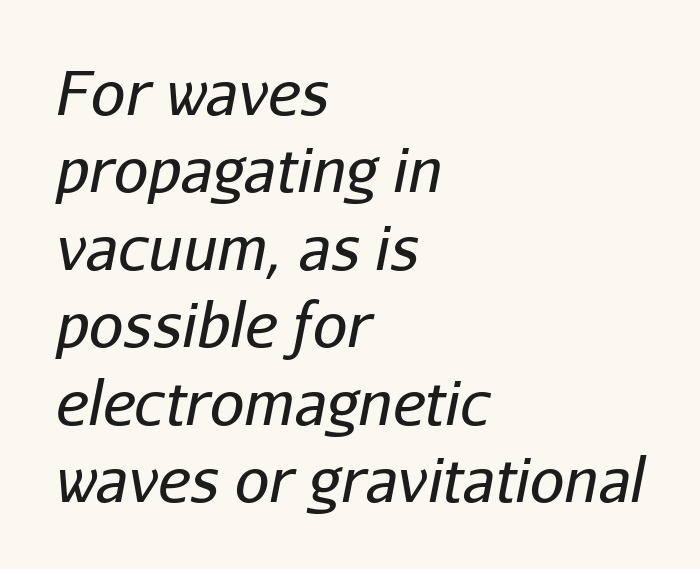
Is the type heavy? It reads as light-to-regular instead. Summary of vertical rhythm: regular, with standard interline spacing. Check the space under the baseline: it is left empty. The specimen reads as italic at a glance.
